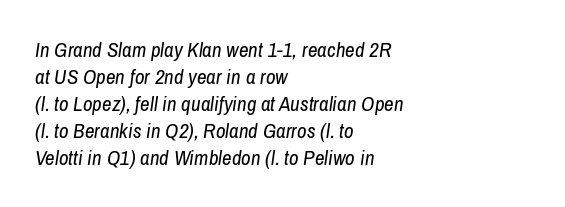
Q: Is the text bold? A: No.
Q: Is the text italic (slanted)? A: Yes, it leans right by about 8 degrees.
Q: Is the text underlined? A: No.
Q: How is the paragraph aligned? A: Left-aligned.
Q: Is the spacing between letters normal or unusually wide? A: Normal.
Q: Is the spacing between lines tight, normal or loose? A: Normal.
